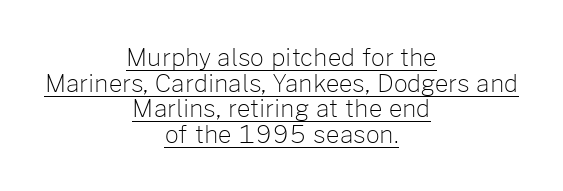
Nobody touched the tracking dial on this one. The text block is weighted toward neither margin, spreading evenly from the middle. When letters stand straight like this, we call the style roman or upright. Underline: present.
